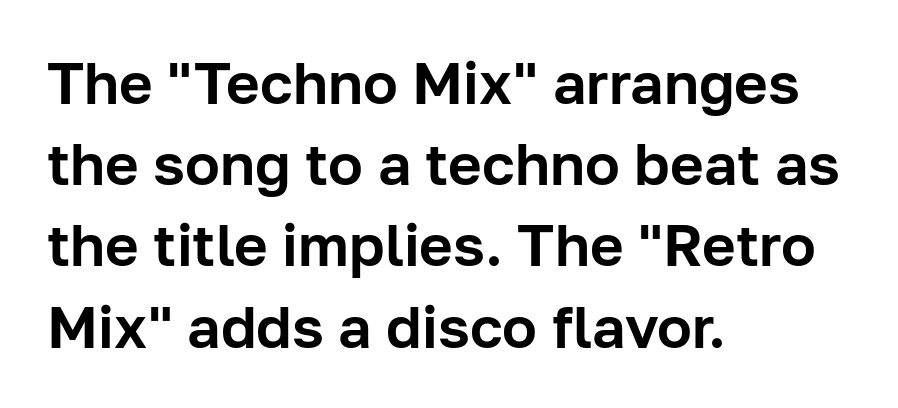
The image shows 58 px sans-serif type, upright; set left-aligned, normal line spacing (1.4x), normal letter spacing, not underlined; low stroke contrast and a medium x-height.
